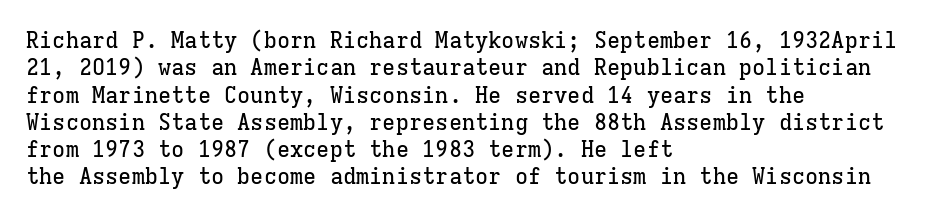
The image shows 22 px text type, upright; set left-aligned, line spacing 1.24x, normal letter spacing, not underlined.
